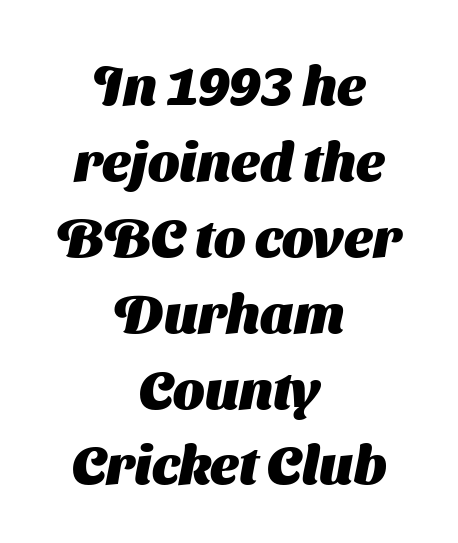
{"serif": "no", "bold": "yes", "weight": "heavy", "width": "normal", "stroke_contrast": "medium", "x_height": "medium", "monospaced": "no", "underline": "no", "align": "center", "line_spacing": "normal", "line_spacing_ratio": 1.38, "letter_spacing": "normal", "letter_spacing_em": 0.0, "glyph_px": 55}
